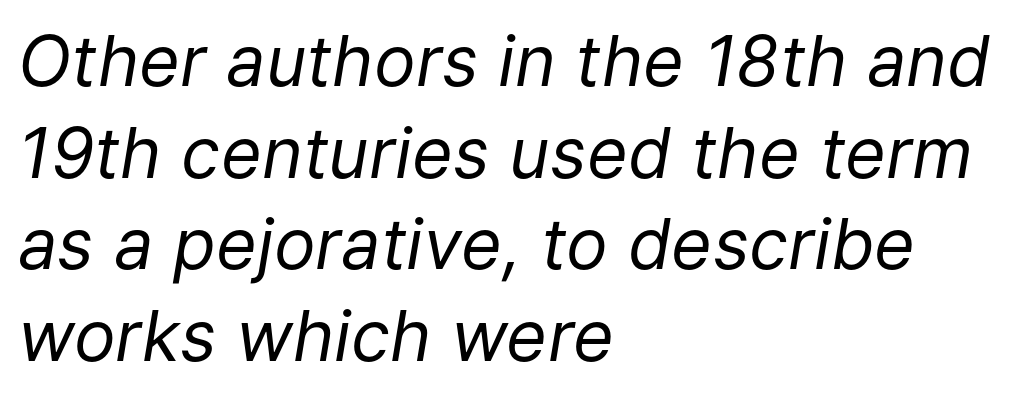
Observe the ordinary spacing: letters are neighbours, not strangers. Where is the straight margin? On the left. Rendered with sloped, italic letterforms. This sample has the flowing, uneven cadence of proportional lettering. Letters rest on an invisible, unmarked baseline. Compared with typical paragraphs, the rows here are spaced about the same.
